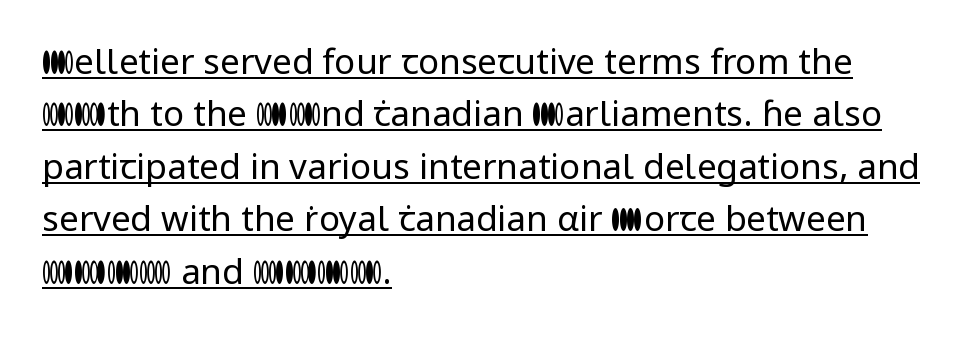
The image shows 35 px regular-weight sans-serif type, upright; set left-aligned, normal line spacing (1.5x), normal letter spacing, underlined; low stroke contrast and a medium x-height.
